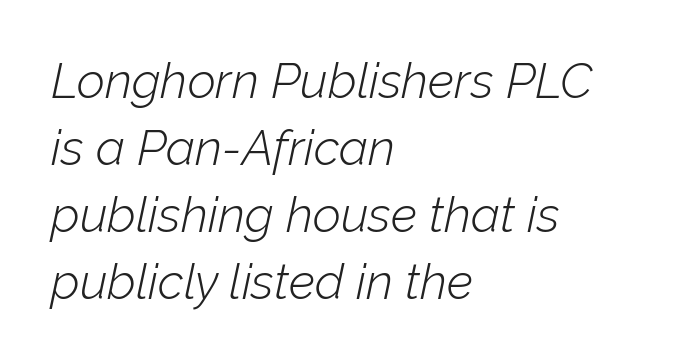
These lines are rendered in a variable-pitch font. There's an unmistakable incline to the writing here. Compared with a centered layout, this one pins lines to the left instead. Each stroke keeps to a modest, everyday thickness or less. Nobody drew a line under any word here.
